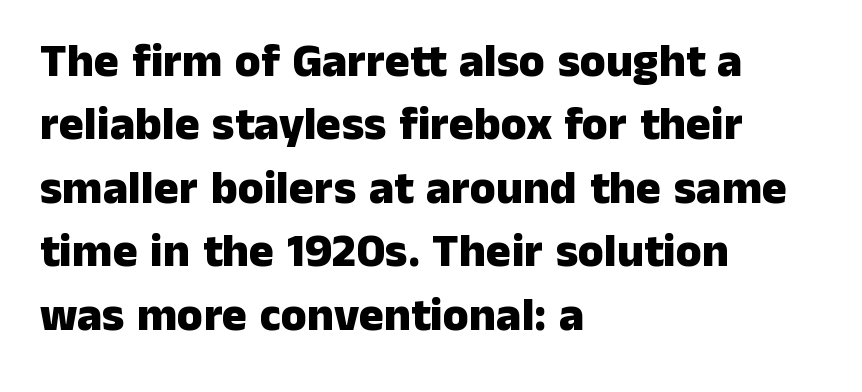
This rendering uses left alignment, leaving the right contour irregular. Leading: standard. Each row of text sits above clean, open space. Look at the stroke-to-counter ratio: heavy, a bold.
